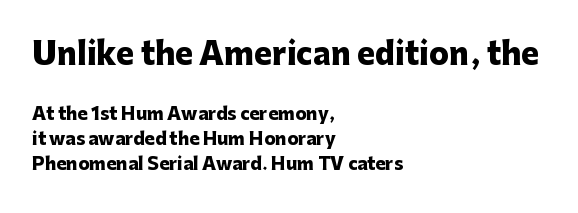
Note: no serifs on the glyphs. A typesetter would call this leading conventional body-copy spacing. This rendering uses left alignment, leaving the right contour irregular. The letters are bold, with thick, heavy strokes. Clear beneath every line of the passage. Reading top to bottom, the characters get smaller at the block break.
